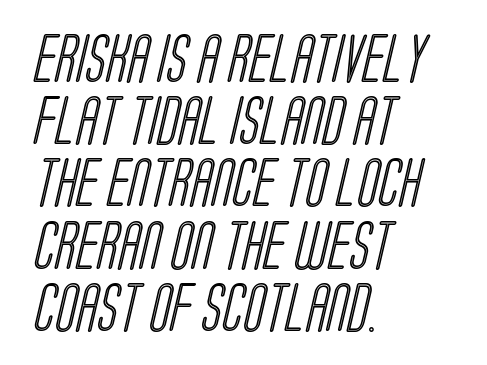
This sample is left-justified, so line endings fall wherever the words run out. Spacing verdict: proportional, widths tailored to each character. Notice how descenders clear the ascenders below comfortably — that's standard leading. A clean baseline with only descenders dipping below it.
